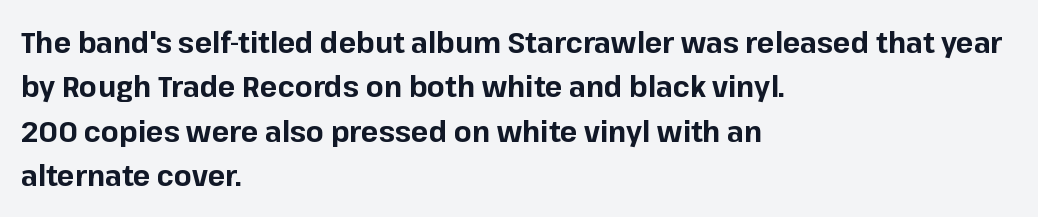
{"serif": "no", "italic": "no", "bold": "yes", "weight": "bold", "width": "normal", "stroke_contrast": "low", "x_height": "medium", "monospaced": "no", "underline": "no", "align": "left", "line_spacing": "normal", "line_spacing_ratio": 1.53, "letter_spacing": "normal", "letter_spacing_em": 0.0, "glyph_px": 29}
